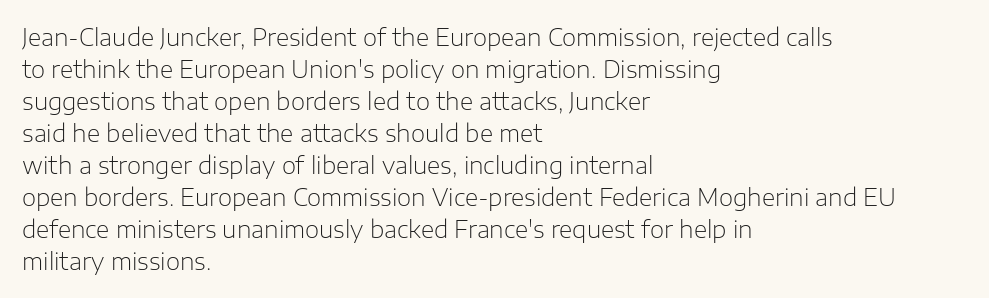
Caption: standard tracking, unaltered. Does the leading feel generous? No, just average. The lines are quadded left. Check the space under the baseline: it is left empty.
